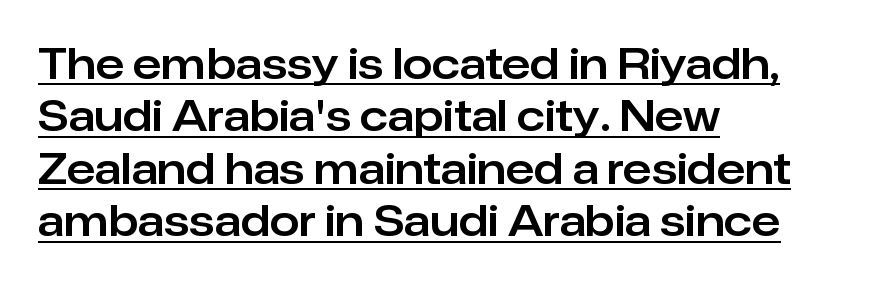
Each letter keeps its own natural width here, so spacing adapts to shape. The letters carry no serifs — their stems end cleanly without finishing strokes. Horizontal alignment here is leftward, the default for most running prose. Do the letters lean? They stand straight. A typesetter would call this leading conventional body-copy spacing. What decoration does the sample have? An underline.
